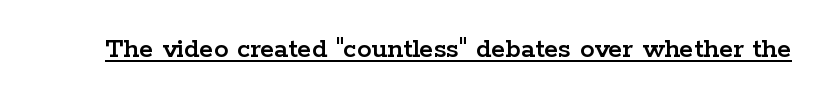
Q: Is the text italic (slanted)? A: No, it is upright.
Q: Is the typeface a serif or a sans-serif typeface? A: Serif.
Q: Is the text underlined? A: Yes.
Q: Is the spacing between letters normal or unusually wide? A: Normal.
Q: Width (condensed, normal, or wide)? A: Wide.
Q: Stroke contrast? A: Low.
Q: x-height? A: Medium.
Q: Monospaced? A: No.
